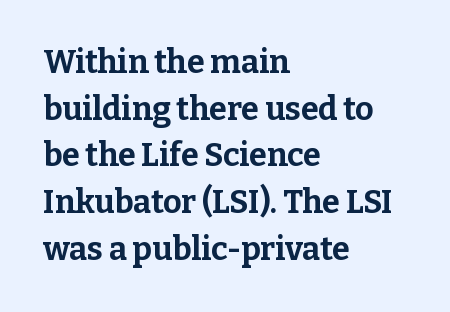
The image shows 32 px bold serif type, upright; set left-aligned, normal line spacing (1.46x), normal letter spacing, not underlined; low stroke contrast and a medium x-height.
